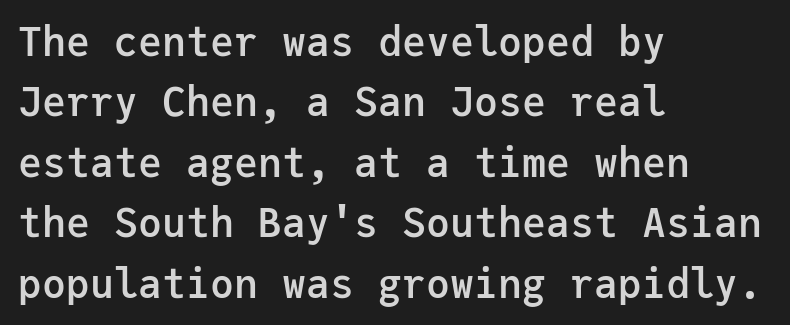
Unmarked baselines from the first word to the last. This sample has the even, mechanical cadence of fixed-width lettering. The space between consecutive lines is moderate. The compositor pushed each line to the left boundary. Nothing sits at the stroke ends, so this counts as sans-serif. Characters remain perfectly vertical along every line.
